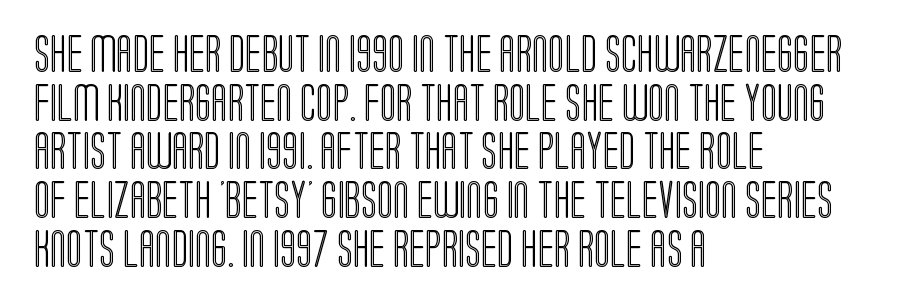
The image shows 38 px condensed type, upright; set left-aligned, normal line spacing (1.28x), normal letter spacing, not underlined; a large x-height.
